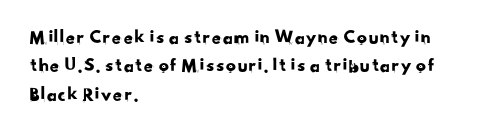
Q: Is the text underlined? A: No.
Q: How is the paragraph aligned? A: Left-aligned.
Q: Is the spacing between letters normal or unusually wide? A: Normal.
Q: Is the spacing between lines tight, normal or loose? A: Normal.
